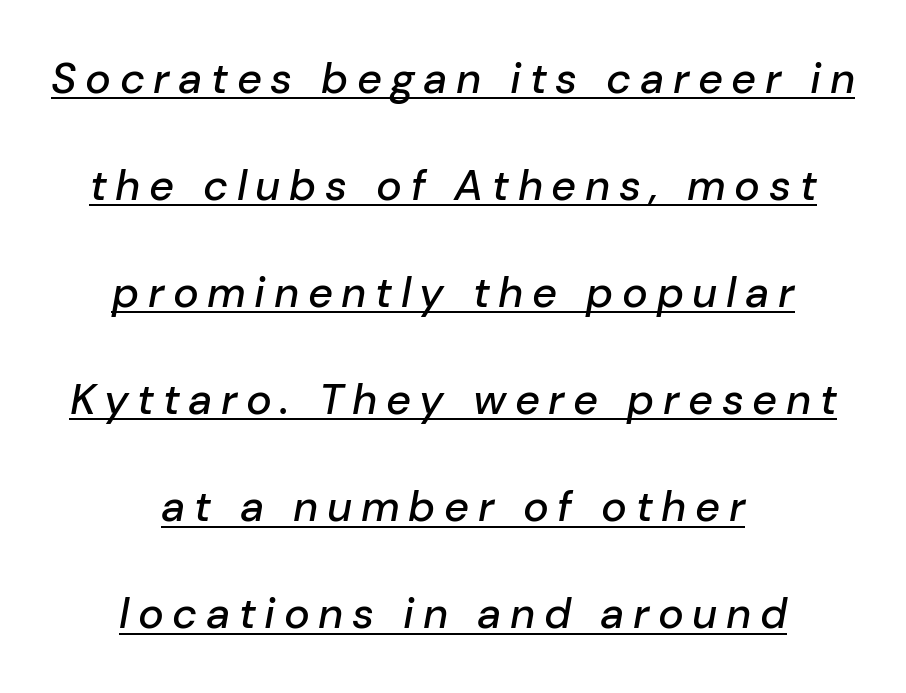
The image shows 43 px text type, italic (leaning right); set centered, loose line spacing (2.49x), unusually wide letter spacing (+0.2 em), underlined; low stroke contrast and a medium x-height.
